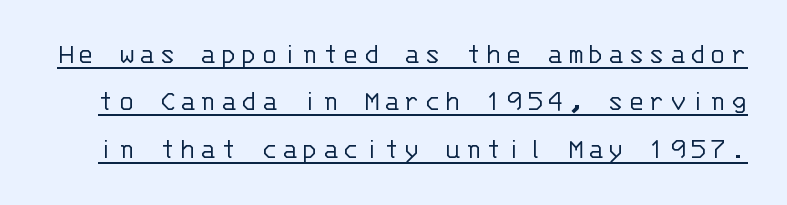
The rendered words wear a rule along their underside. Notice how descenders clear the ascenders below comfortably — that's standard leading. Bold? No — there's no thickening of the strokes. Classification — sans serif. This is the regular roman posture of the typeface. This sample has the even, mechanical cadence of fixed-width lettering.
